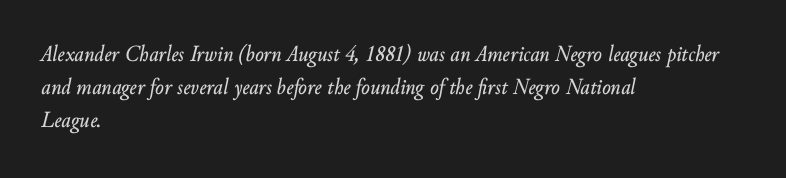
The compositor pushed each line to the left boundary. Style check: oblique. The line-height multiplier appears to be the usual default. A bare baseline throughout the passage. Tracking here is standard; glyphs follow each other at the usual distance.
